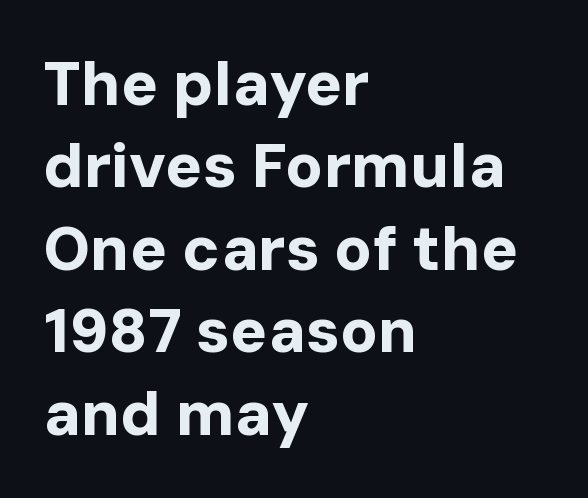
The image shows 62 px bold sans-serif type, upright; set left-aligned, normal line spacing (1.33x), normal letter spacing, not underlined; low stroke contrast and a medium x-height.
